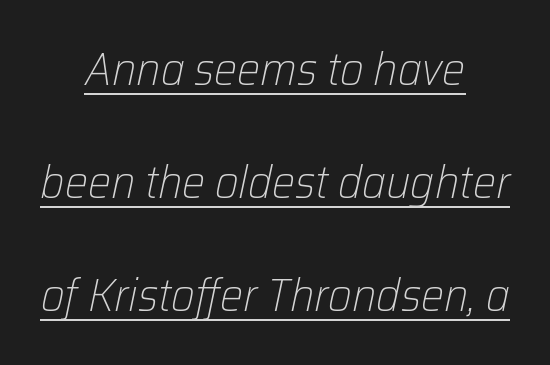
The image shows 46 px light type, italic (leaning right); set centered, loose line spacing (2.46x), normal letter spacing, underlined; low stroke contrast and a medium x-height.
